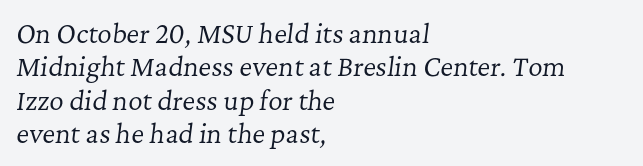
{"italic": "yes", "lean": "right", "slant_degrees": 7, "bold": "no", "underline": "no", "align": "left", "line_spacing": "normal", "line_spacing_ratio": 1.34, "letter_spacing": "normal", "letter_spacing_em": 0.0, "glyph_px": 25}
